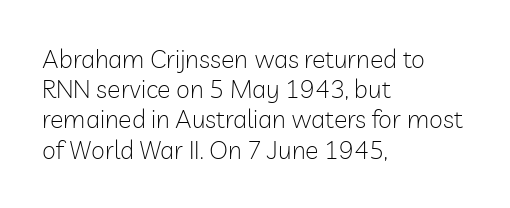
{"italic": "no", "bold": "no", "underline": "no", "align": "left", "line_spacing_ratio": 1.21, "letter_spacing": "normal", "letter_spacing_em": 0.0, "glyph_px": 25}
